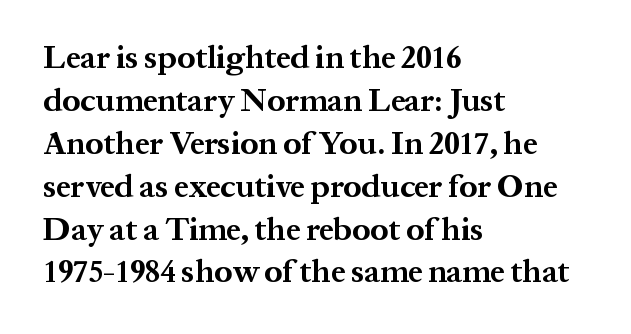
Q: Is the text bold? A: Yes.
Q: Is the text italic (slanted)? A: No, it is upright.
Q: Is the typeface a serif or a sans-serif typeface? A: Serif.
Q: Is the text underlined? A: No.
Q: How is the paragraph aligned? A: Left-aligned.
Q: Is the spacing between letters normal or unusually wide? A: Normal.
Q: Is the spacing between lines tight, normal or loose? A: Normal.
Q: Width (condensed, normal, or wide)? A: Normal.
Q: Stroke contrast? A: Medium.
Q: x-height? A: Medium.
Q: Monospaced? A: No.
